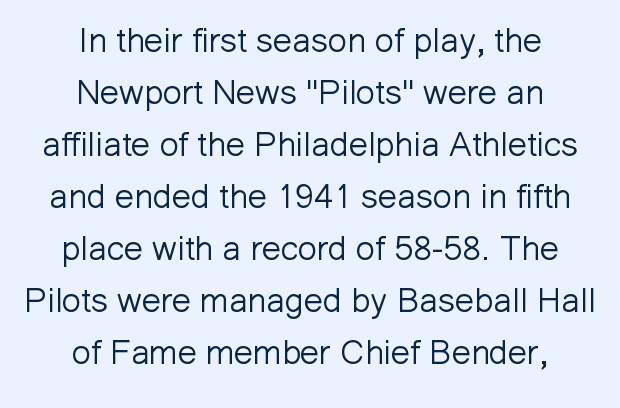
{"serif": "no", "italic": "no", "bold": "no", "weight": "light", "width": "normal", "stroke_contrast": "low", "x_height": "medium", "monospaced": "no", "underline": "no", "align": "center", "line_spacing": "normal", "line_spacing_ratio": 1.53, "letter_spacing": "normal", "letter_spacing_em": 0.0, "glyph_px": 34}
